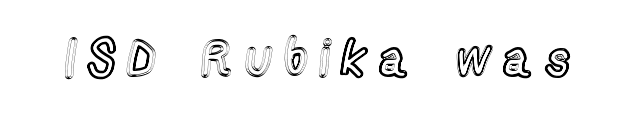
Glyph-to-glyph distance is far greater than everyday printed text. Think of a printed novel: that variable character pitch is what you see here. Descenders are the only things crossing below the line.
